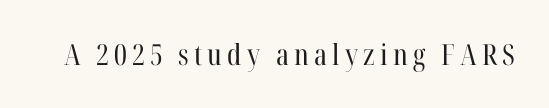
{"serif": "yes", "italic": "no", "bold": "no", "weight": "regular", "width": "condensed", "stroke_contrast": "high", "x_height": "medium", "monospaced": "no", "underline": "no", "glyph_px": 29}
